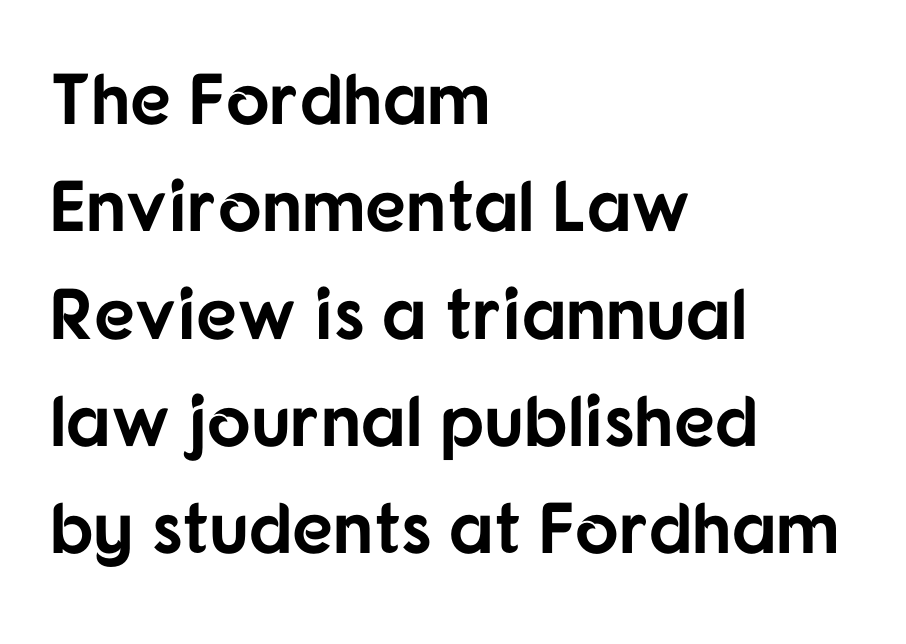
The baseline area is clear. Notice how the stems are strictly vertical — no italics here. The glyphs in this specimen are sans serif. Each letter keeps its own natural width here, so spacing adapts to shape. Compared with a centered layout, this one pins lines to the left instead. How would I describe the line gaps? Plain and ordinary.
